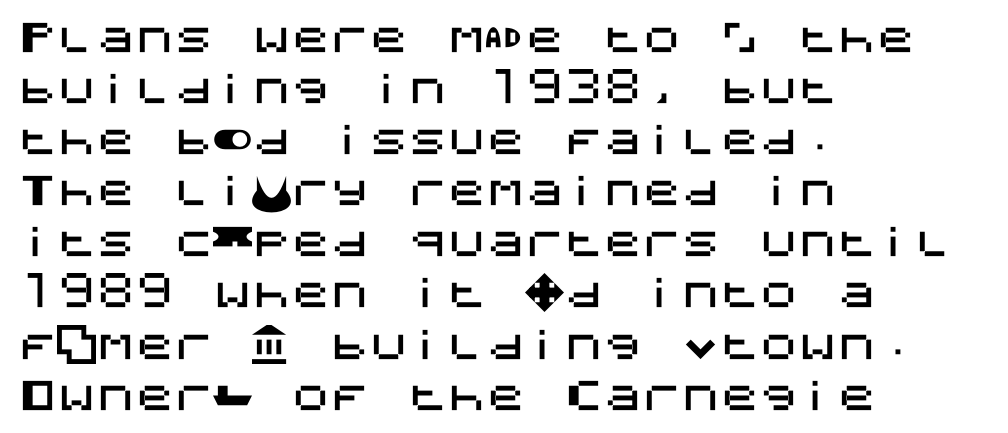
Q: Is the text italic (slanted)? A: No, it is upright.
Q: Is the typeface a serif or a sans-serif typeface? A: Sans-serif.
Q: Is the text underlined? A: No.
Q: How is the paragraph aligned? A: Left-aligned.
Q: Is the spacing between letters normal or unusually wide? A: Normal.
Q: Is the spacing between lines tight, normal or loose? A: Normal.
Q: Width (condensed, normal, or wide)? A: Normal.
Q: Stroke contrast? A: Medium.
Q: x-height? A: Large.
